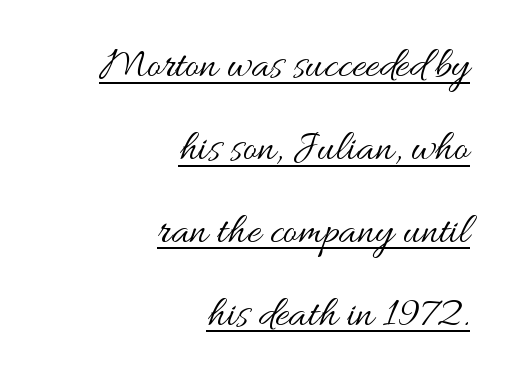
Stem width sits at or under what a default text font uses. The gaps between neighbouring characters are ordinary and unremarkable. The rendering uses a large line-height, opening up the rows. The letters advance in unequal steps, a hallmark of proportional type. The rendered words wear a rule along their underside.
